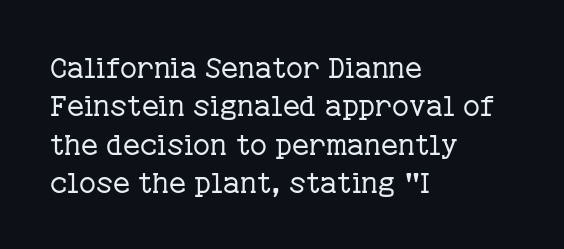
{"serif": "yes", "italic": "no", "bold": "no", "weight": "regular", "width": "normal", "stroke_contrast": "low", "x_height": "medium", "monospaced": "no", "underline": "no", "align": "left", "line_spacing": "normal", "line_spacing_ratio": 1.32, "letter_spacing": "normal", "letter_spacing_em": 0.0, "glyph_px": 29}
